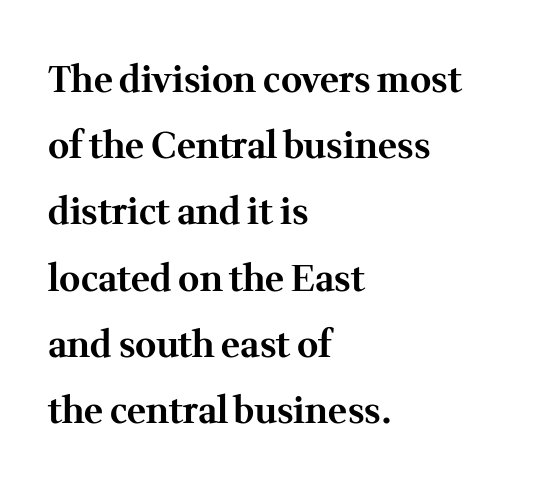
The image shows 36 px bold serif type, upright; set left-aligned, line spacing 1.84x, normal letter spacing, not underlined; medium stroke contrast and a medium x-height.
